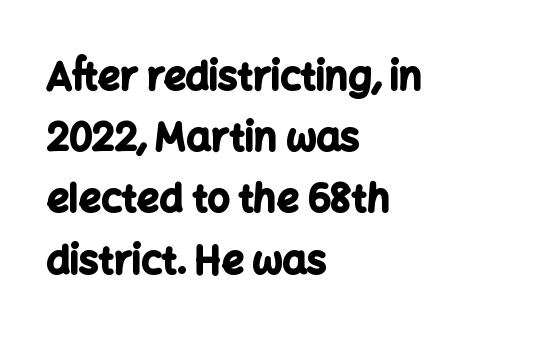
Does the copy run flush right? No — it runs flush left. The letters advance in unequal steps, a hallmark of proportional type. Words appear dense and cohesive because spacing is normal. The string is rendered with underlining switched off. The block of text has a typical density, with ordinary space between rows.
